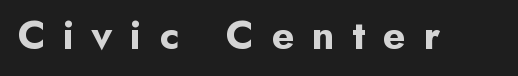
{"serif": "no", "italic": "no", "bold": "yes", "weight": "bold", "width": "normal", "stroke_contrast": "low", "x_height": "small", "monospaced": "no", "underline": "no", "letter_spacing": "wide", "letter_spacing_em": 0.43, "glyph_px": 41}
